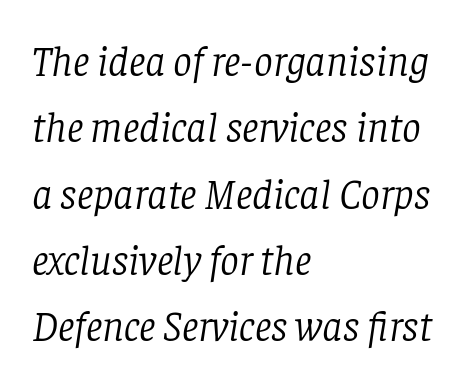
The image shows 42 px light serif type, italic (leaning right); set left-aligned, normal line spacing (1.58x), normal letter spacing, not underlined; low stroke contrast and a large x-height.
